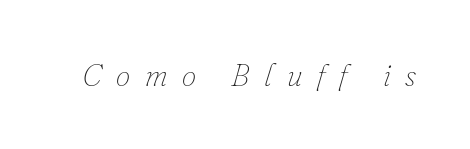
Character widths vary here, with narrow letters taking less room than wide ones. The face used here has a pronounced slope to its letters. Observe the wide spacing: letters keep a clear distance from each other. Descender tails drop into unmarked territory.
